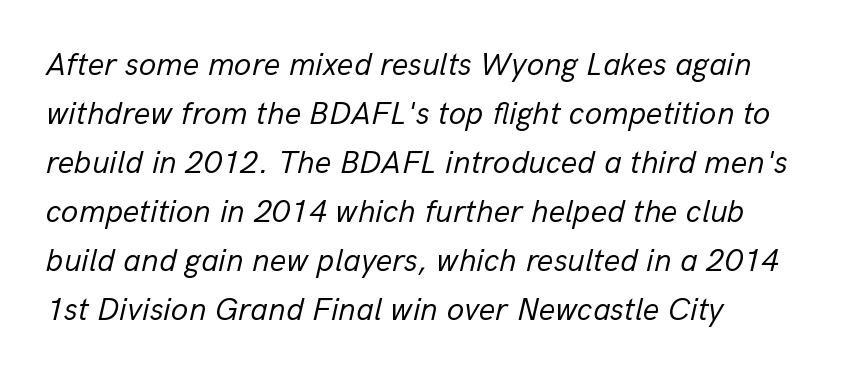
The image shows 32 px regular-weight type, italic (leaning right); set left-aligned, normal line spacing (1.53x), normal letter spacing, not underlined; low stroke contrast and a medium x-height.
